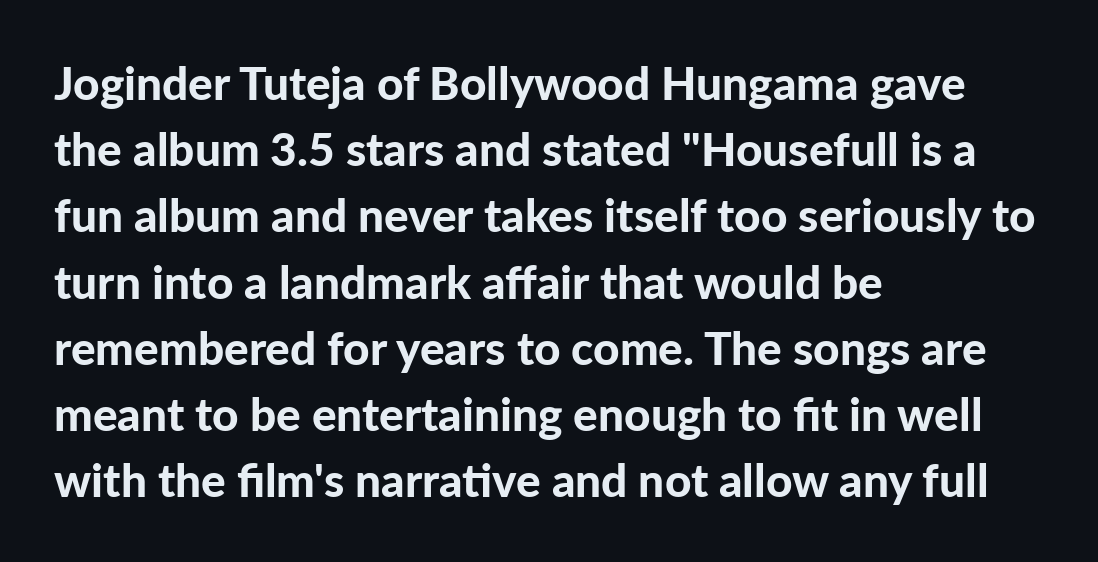
Glyph-to-glyph distance matches everyday printed text. Nobody drew a line under any word here. The designer left line spacing at the default. Teacher's note: observe the even left margin — that is flush-left alignment.
